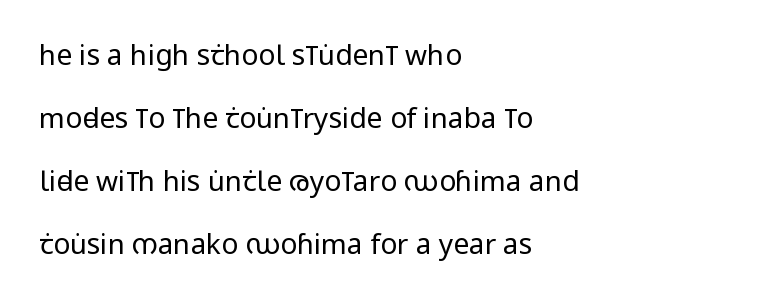
The image shows 28 px regular-weight, condensed sans-serif type, upright; set left-aligned, loose line spacing (2.25x), normal letter spacing, not underlined; low stroke contrast and a large x-height.
